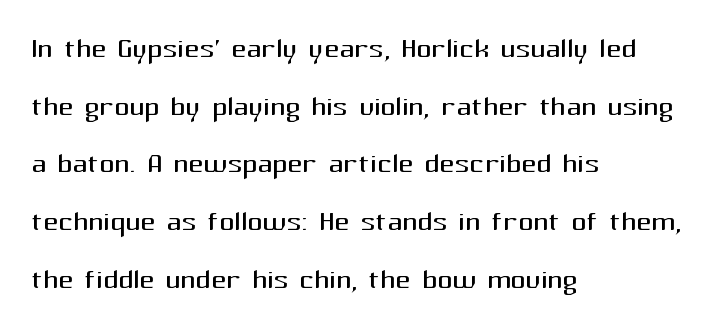
The image shows 37 px regular-weight sans-serif type, upright; set left-aligned, normal line spacing (1.56x), normal letter spacing, not underlined; medium stroke contrast and a medium x-height.
